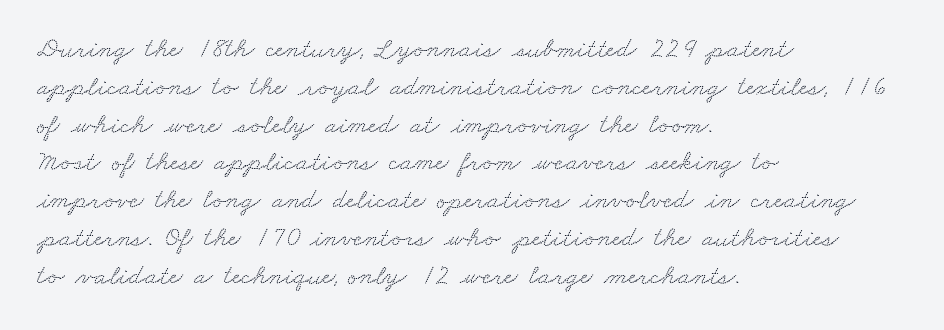
Does the copy run flush right? No — it runs flush left. The vertical gap from one line to the next is medium. This rendering leaves character spacing at its baseline value. Only glyphs here, with clear space below each row.
